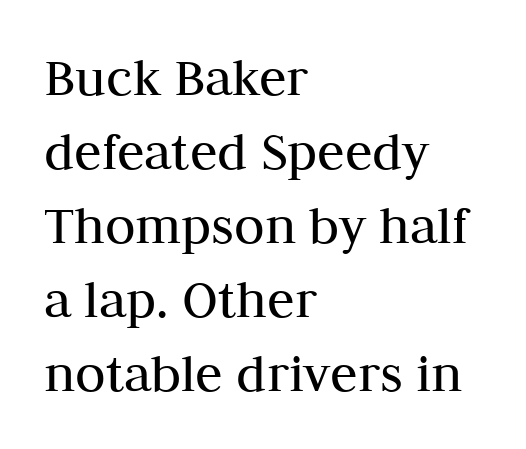
A typesetter would mark this as roman, not italic. No letter is thick-stroked: the sample isn't bold. Does the leading feel generous? No, just average. Spacing between characters is what you'd get straight out of the box. The letters advance in unequal steps, a hallmark of proportional type.
